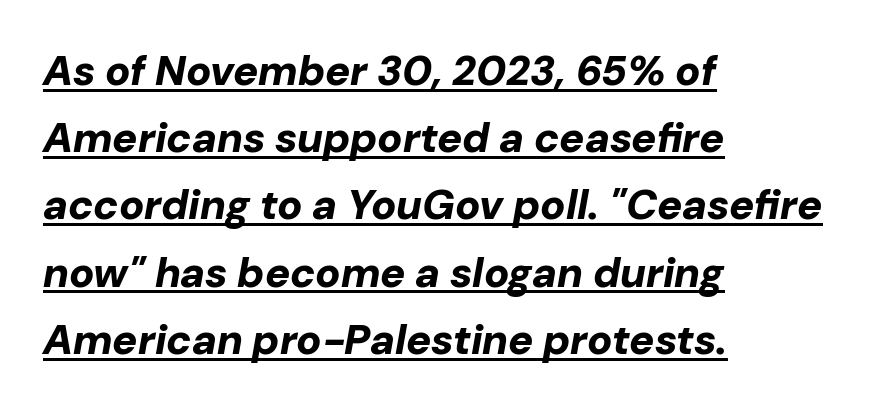
{"italic": "yes", "lean": "right", "slant_degrees": 10, "bold": "yes", "weight": "bold", "width": "normal", "stroke_contrast": "low", "x_height": "medium", "monospaced": "no", "underline": "yes", "align": "left", "line_spacing": "normal", "line_spacing_ratio": 1.6, "letter_spacing": "normal", "letter_spacing_em": 0.0, "glyph_px": 42}
